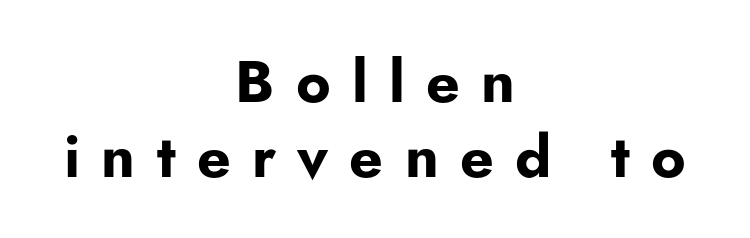
The image shows 59 px bold sans-serif type, upright; set centered, normal line spacing (1.27x), unusually wide letter spacing (+0.36 em), not underlined; low stroke contrast and a small x-height.
